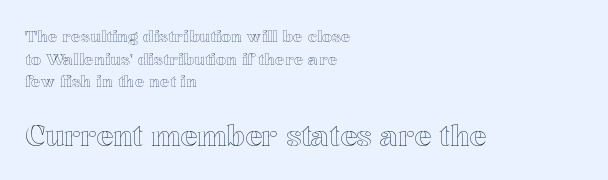
{"italic": "no", "width": "normal", "x_height": "medium", "monospaced": "no", "underline": "no", "align": "left", "line_spacing": "normal", "line_spacing_ratio": 1.42, "letter_spacing": "normal", "letter_spacing_em": 0.0, "larger_block": "second", "size_ratio": 1.75, "glyph_px": 28}
